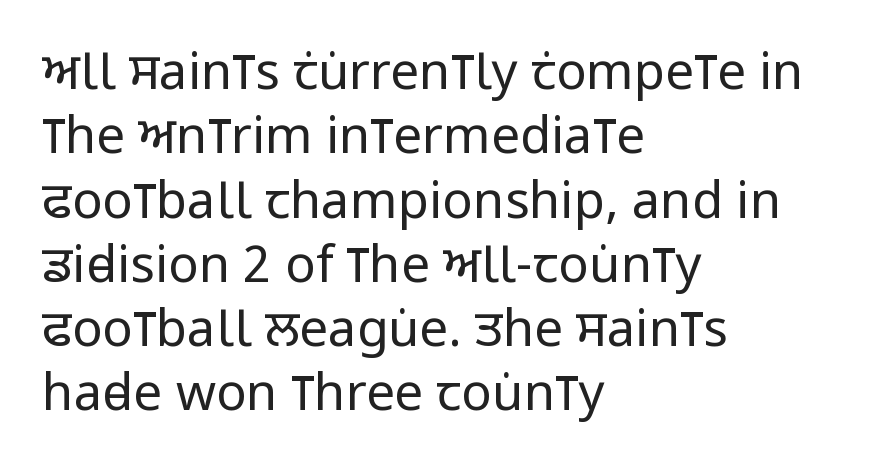
Q: Is the text bold? A: No.
Q: Is the text italic (slanted)? A: No, it is upright.
Q: Is the typeface a serif or a sans-serif typeface? A: Sans-serif.
Q: Is the text underlined? A: No.
Q: How is the paragraph aligned? A: Left-aligned.
Q: Is the spacing between letters normal or unusually wide? A: Normal.
Q: Is the spacing between lines tight, normal or loose? A: Normal.
Q: Width (condensed, normal, or wide)? A: Condensed.
Q: Stroke contrast? A: Low.
Q: x-height? A: Large.
Q: Monospaced? A: No.
